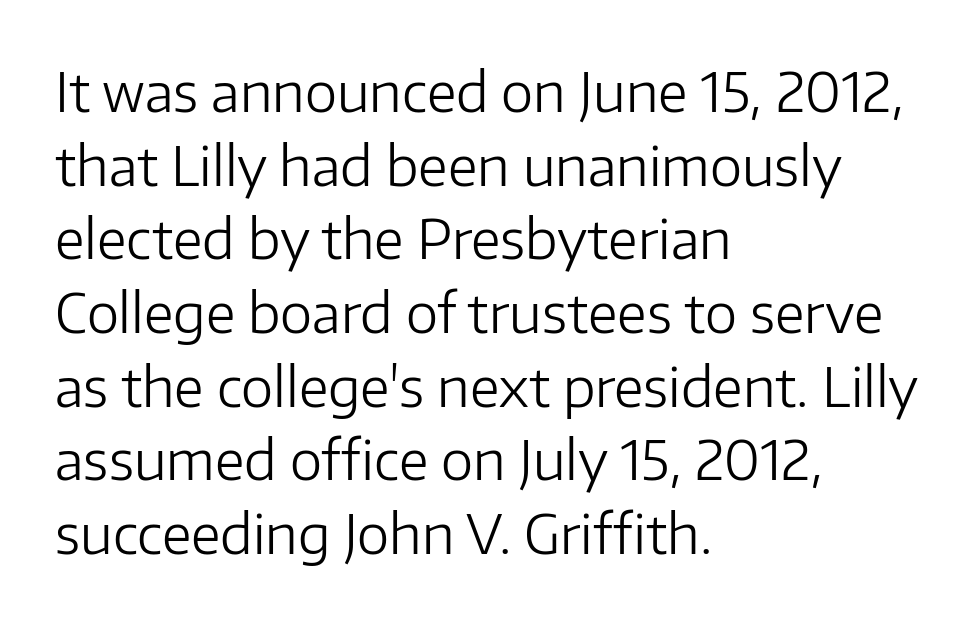
Q: Is the text bold? A: No.
Q: Is the text italic (slanted)? A: No, it is upright.
Q: Is the typeface a serif or a sans-serif typeface? A: Sans-serif.
Q: Is the text underlined? A: No.
Q: How is the paragraph aligned? A: Left-aligned.
Q: Is the spacing between letters normal or unusually wide? A: Normal.
Q: Is the spacing between lines tight, normal or loose? A: Normal.
Q: Width (condensed, normal, or wide)? A: Normal.
Q: Stroke contrast? A: Low.
Q: x-height? A: Medium.
Q: Monospaced? A: No.
